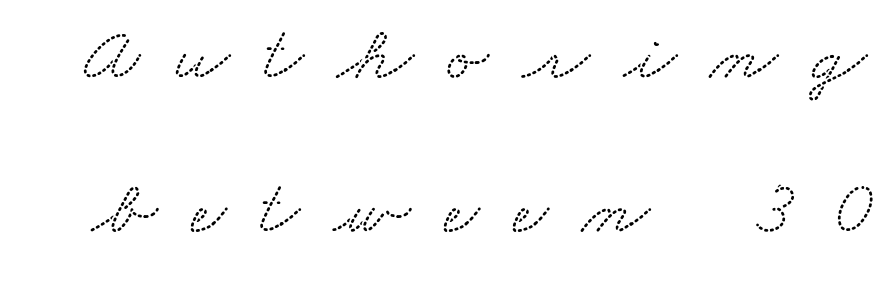
Q: Is the typeface a serif or a sans-serif typeface? A: Serif.
Q: Is the text underlined? A: No.
Q: Is the spacing between letters normal or unusually wide? A: Unusually wide.
Q: Is the spacing between lines tight, normal or loose? A: Loose.
Q: Width (condensed, normal, or wide)? A: Wide.
Q: Stroke contrast? A: Low.
Q: x-height? A: Small.
Q: Monospaced? A: No.
